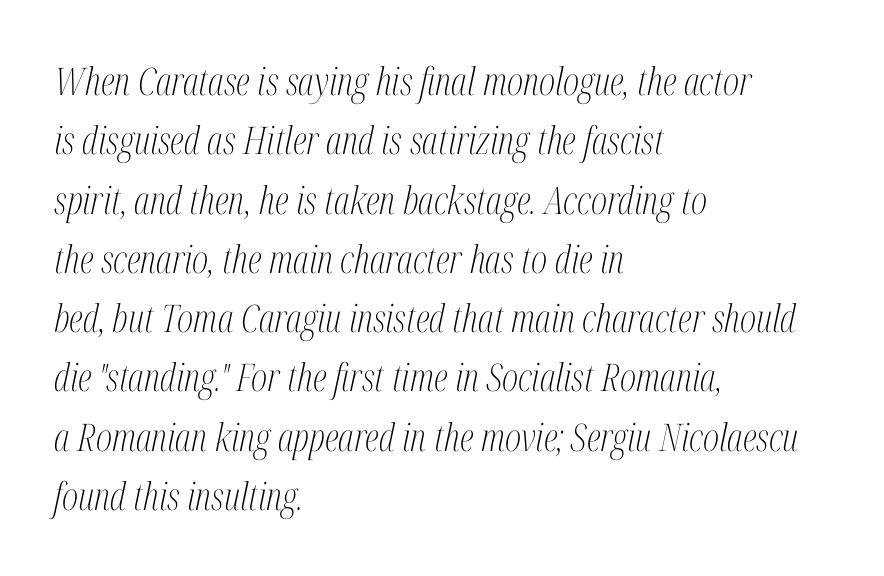
The image shows 38 px light, condensed serif type, italic (leaning right); set left-aligned, normal line spacing (1.56x), normal letter spacing, not underlined; medium stroke contrast and a medium x-height.
